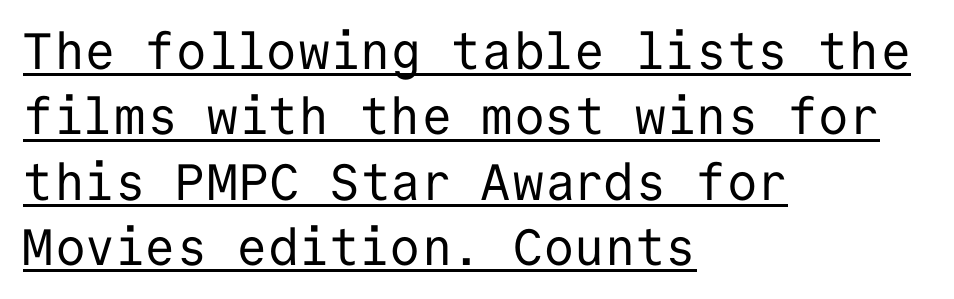
Q: Is the text bold? A: No.
Q: Is the text italic (slanted)? A: No, it is upright.
Q: Is the typeface a serif or a sans-serif typeface? A: Sans-serif.
Q: Is the text underlined? A: Yes.
Q: How is the paragraph aligned? A: Left-aligned.
Q: Is the spacing between letters normal or unusually wide? A: Normal.
Q: Is the spacing between lines tight, normal or loose? A: Normal.
Q: Width (condensed, normal, or wide)? A: Normal.
Q: Stroke contrast? A: Low.
Q: x-height? A: Medium.
Q: Monospaced? A: Yes.
